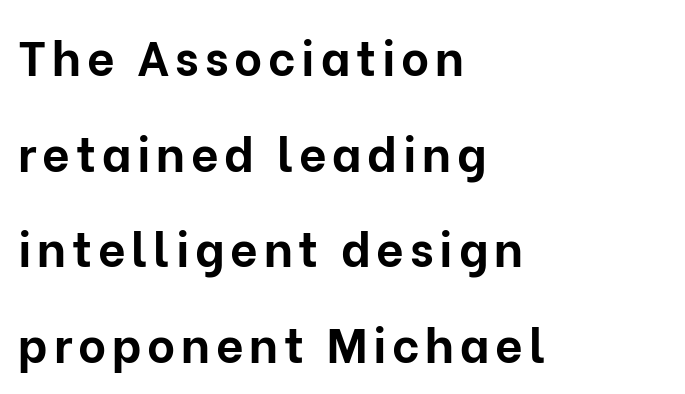
The image shows 48 px bold sans-serif type, upright; set left-aligned, loose line spacing (1.99x), not underlined; low stroke contrast and a medium x-height.
